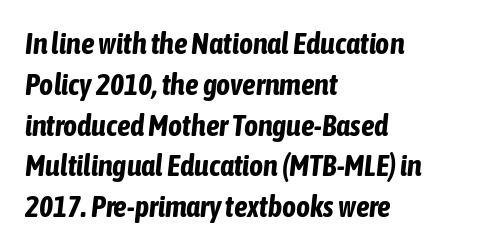
Q: Is the text bold? A: Yes.
Q: Is the text italic (slanted)? A: Yes, it leans right by about 6 degrees.
Q: Is the text underlined? A: No.
Q: How is the paragraph aligned? A: Left-aligned.
Q: Is the spacing between letters normal or unusually wide? A: Normal.
Q: Is the spacing between lines tight, normal or loose? A: Normal.
Q: Width (condensed, normal, or wide)? A: Condensed.
Q: Stroke contrast? A: Low.
Q: x-height? A: Medium.
Q: Monospaced? A: No.
